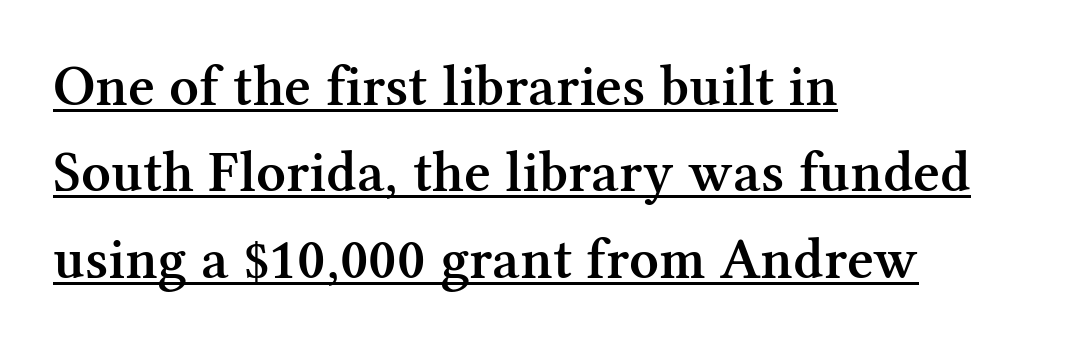
{"serif": "yes", "italic": "no", "bold": "semi", "weight": "semibold", "width": "normal", "stroke_contrast": "medium", "x_height": "medium", "monospaced": "no", "underline": "yes", "align": "left", "line_spacing": "normal", "line_spacing_ratio": 1.49, "letter_spacing": "normal", "letter_spacing_em": 0.0, "glyph_px": 58}
